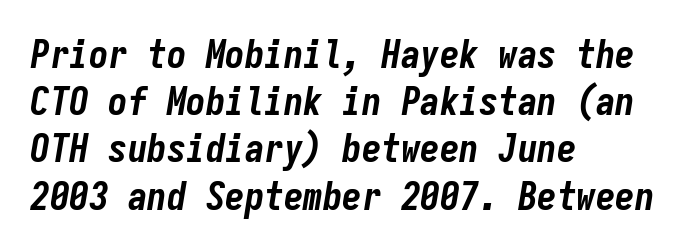
Q: Is the text bold? A: Yes.
Q: Is the text italic (slanted)? A: Yes, it leans right by about 9 degrees.
Q: Is the text underlined? A: No.
Q: How is the paragraph aligned? A: Left-aligned.
Q: Is the spacing between letters normal or unusually wide? A: Normal.
Q: Width (condensed, normal, or wide)? A: Condensed.
Q: Stroke contrast? A: Low.
Q: x-height? A: Medium.
Q: Monospaced? A: Yes.
